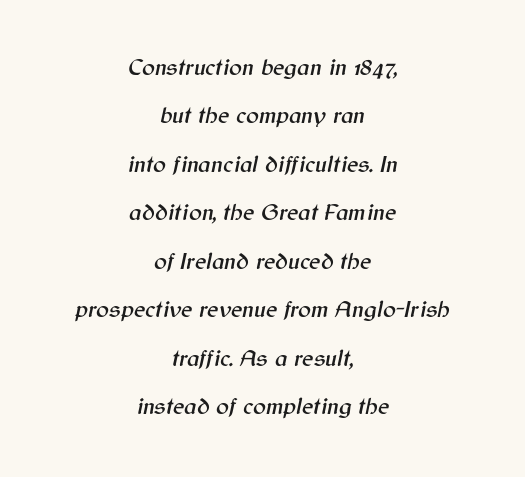
The passage shown is not underscored anywhere. One-word summary of the alignment: center. Does the leading feel generous? Absolutely, it's lavish. Italic? Definitely — the glyphs are oblique.
